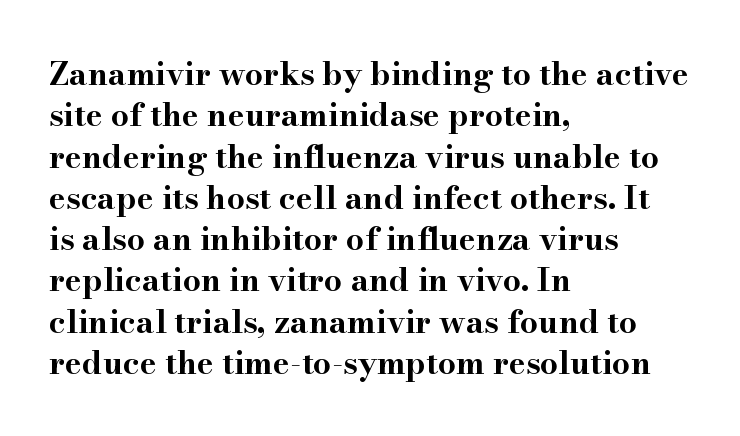
Q: Is the text bold? A: Yes.
Q: Is the text italic (slanted)? A: No, it is upright.
Q: Is the typeface a serif or a sans-serif typeface? A: Serif.
Q: Is the text underlined? A: No.
Q: How is the paragraph aligned? A: Left-aligned.
Q: Is the spacing between letters normal or unusually wide? A: Normal.
Q: Is the spacing between lines tight, normal or loose? A: Normal.
Q: Width (condensed, normal, or wide)? A: Wide.
Q: Stroke contrast? A: High.
Q: x-height? A: Small.
Q: Monospaced? A: No.
